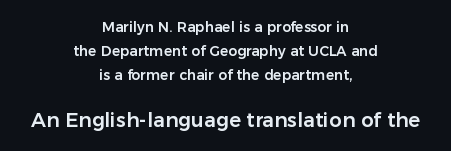
A roman cut, with each character standing at attention. The letters sit at their default tracking, neither squeezed nor spread. The designer gave the closing block more size than the opening block. Alignment: centered. Rule under the text: the space is simply empty.
